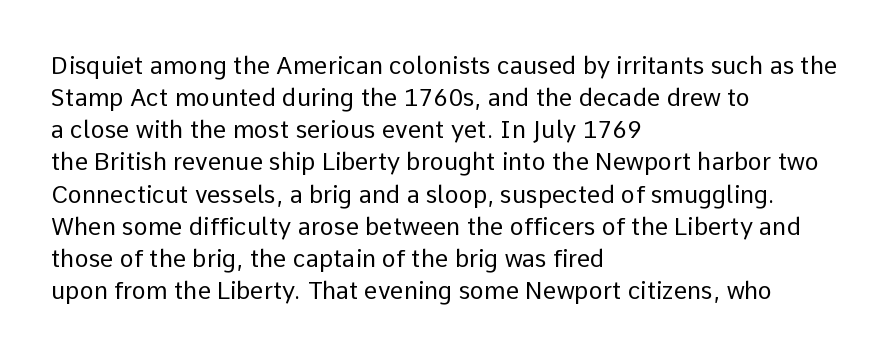
The image shows 24 px text type, upright; set left-aligned, normal line spacing (1.34x), normal letter spacing, not underlined.
